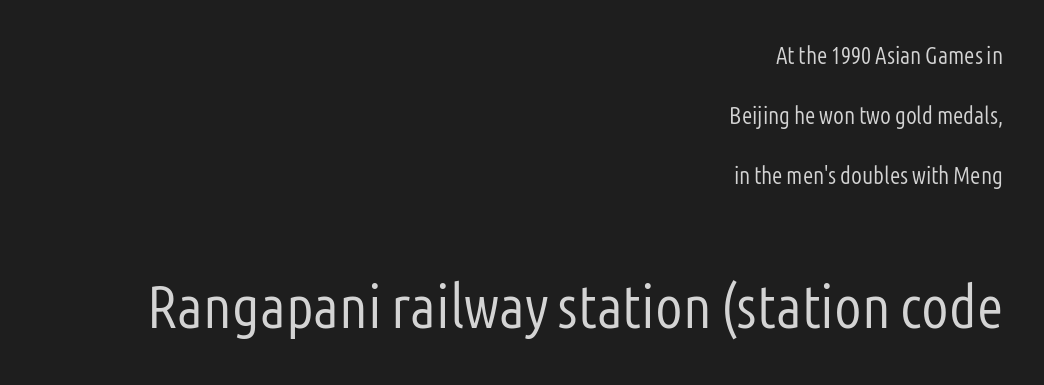
The image shows 61 px light, condensed sans-serif type, upright; set right-aligned, loose line spacing (2.5x), normal letter spacing, not underlined; the second (bottom) block is 2.54x larger; low stroke contrast and a medium x-height.
